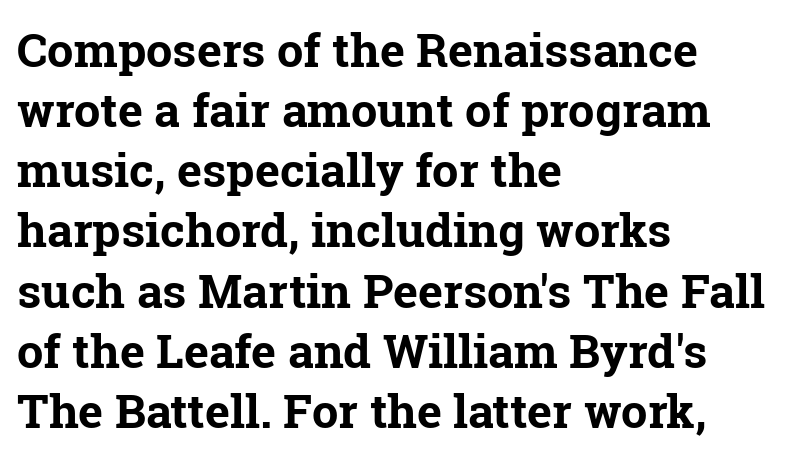
Q: Is the text bold? A: Yes.
Q: Is the text italic (slanted)? A: No, it is upright.
Q: Is the typeface a serif or a sans-serif typeface? A: Serif.
Q: Is the text underlined? A: No.
Q: How is the paragraph aligned? A: Left-aligned.
Q: Is the spacing between letters normal or unusually wide? A: Normal.
Q: Is the spacing between lines tight, normal or loose? A: Normal.
Q: Width (condensed, normal, or wide)? A: Normal.
Q: Stroke contrast? A: Low.
Q: x-height? A: Medium.
Q: Monospaced? A: No.
